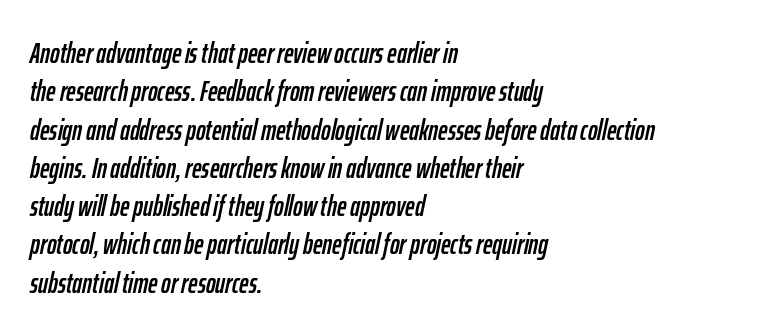
{"italic": "yes", "lean": "right", "slant_degrees": 12, "width": "condensed", "stroke_contrast": "low", "x_height": "medium", "monospaced": "no", "underline": "no", "align": "left", "line_spacing": "normal", "line_spacing_ratio": 1.32, "letter_spacing": "normal", "letter_spacing_em": 0.0, "glyph_px": 29}
